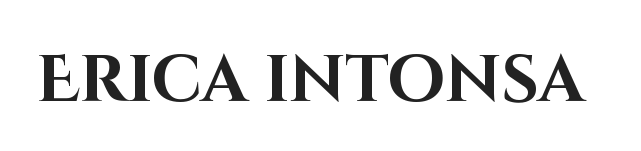
{"serif": "no", "italic": "no", "bold": "yes", "weight": "bold", "width": "normal", "stroke_contrast": "high", "x_height": "large", "monospaced": "no", "underline": "no", "letter_spacing": "normal", "letter_spacing_em": 0.0, "glyph_px": 65}
